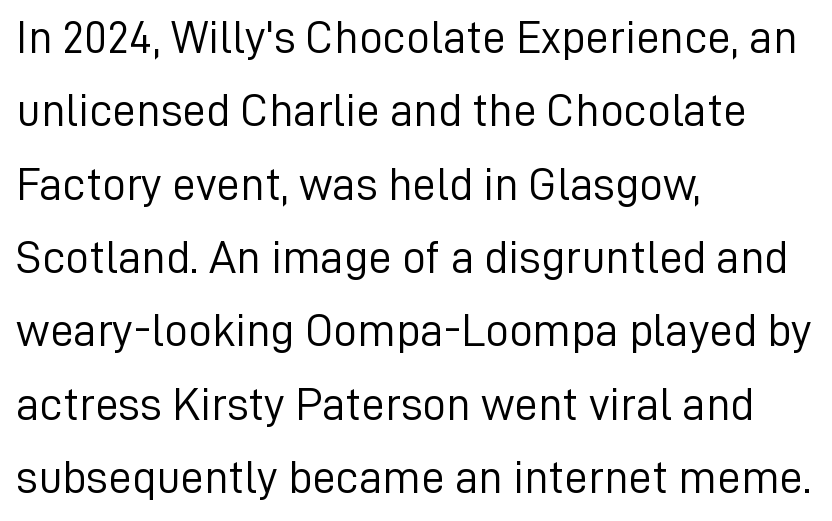
{"serif": "no", "italic": "no", "bold": "no", "weight": "light", "width": "normal", "stroke_contrast": "low", "x_height": "medium", "monospaced": "no", "underline": "no", "align": "left", "line_spacing": "normal", "line_spacing_ratio": 1.56, "letter_spacing": "normal", "letter_spacing_em": 0.0, "glyph_px": 47}
